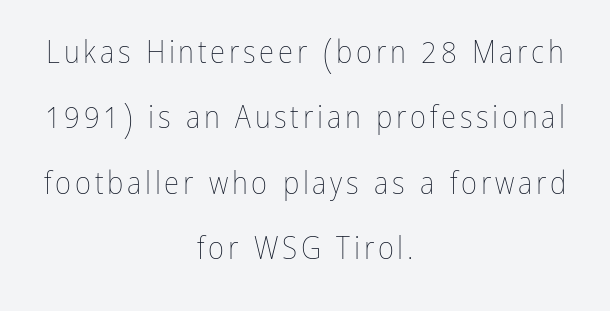
The image shows 31 px thin, condensed type, upright; set centered, loose line spacing (2.11x), not underlined; low stroke contrast and a medium x-height.
